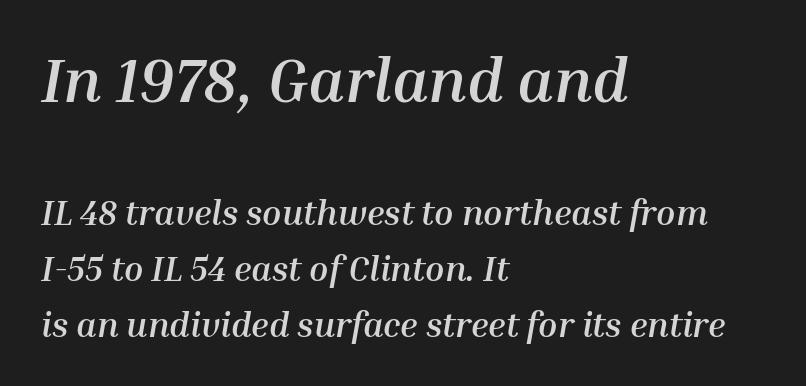
{"italic": "yes", "lean": "right", "slant_degrees": 10, "bold": "yes", "weight": "semibold", "width": "normal", "stroke_contrast": "medium", "x_height": "medium", "monospaced": "no", "underline": "no", "align": "left", "line_spacing": "normal", "line_spacing_ratio": 1.6, "letter_spacing": "normal", "letter_spacing_em": 0.0, "larger_block": "first", "size_ratio": 1.77, "glyph_px": 62}
